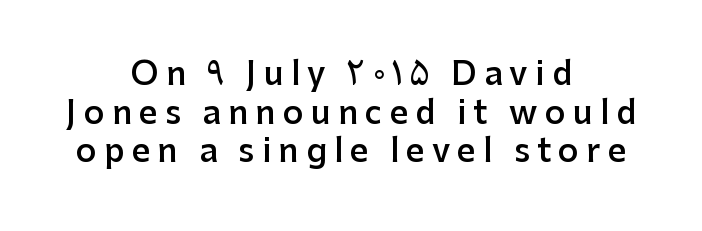
Tracking value appears strongly positive — letters spread wide. Here the designer chose a conventional face with non-uniform glyph widths. The gap between lines stays unmarked. Its strokes are somewhat broadened, the hallmark of semibold type.
